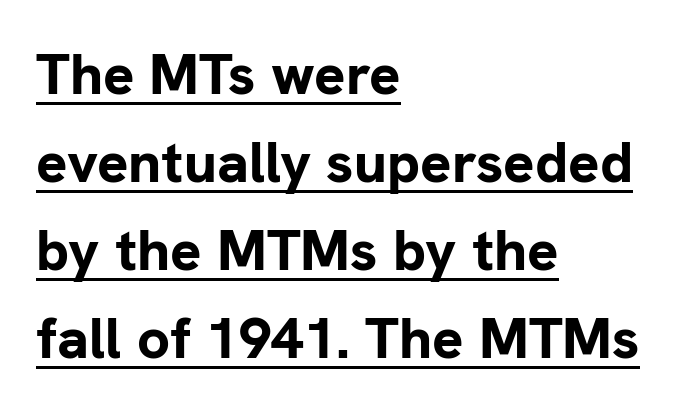
The image shows 58 px bold sans-serif type, upright; set left-aligned, normal line spacing (1.52x), normal letter spacing, underlined; low stroke contrast and a medium x-height.
